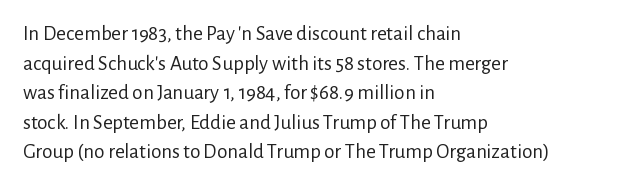
Quick note: underline off. Do the letters lean? They stand straight. The text block is weighted toward the left margin, trailing off unevenly rightward. This rendering leaves character spacing at its baseline value. Vertical spacing — default.
